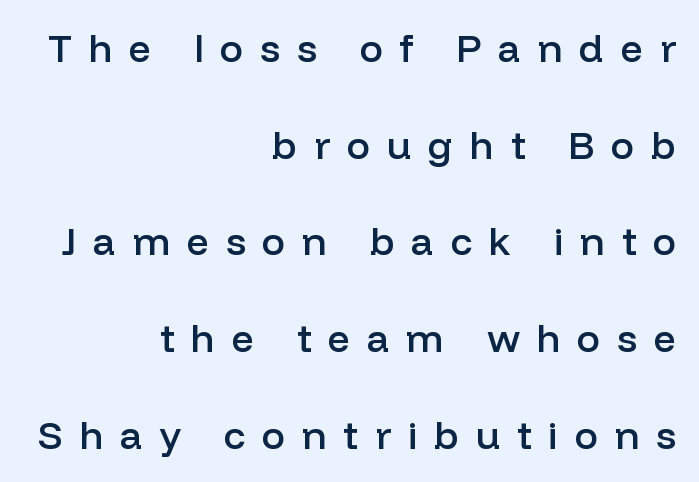
Tracking value appears strongly positive — letters spread wide. This is the in-between weight designers call semibold or demi. Does the leading feel generous? Absolutely, it's lavish. The rag falls on the left side of this text block. Are there feet on the stems? There aren't — it's a sans. Looks like regular typesetting: each glyph gets only the width it needs.
